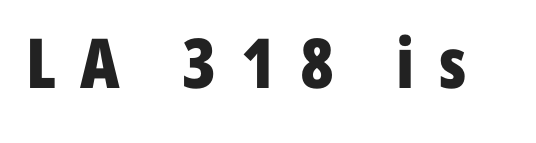
The type is letterspaced generously, with wide tracking. In terms of weight, the rendering is a true, heavy bold. Letters rest on an invisible, unmarked baseline. Note the varied advance widths — an 'i' is clearly narrower than an 'm'. The passage shown is typeset with a sans-serif family. Tall strokes in this sample are plumb rather than angled.
